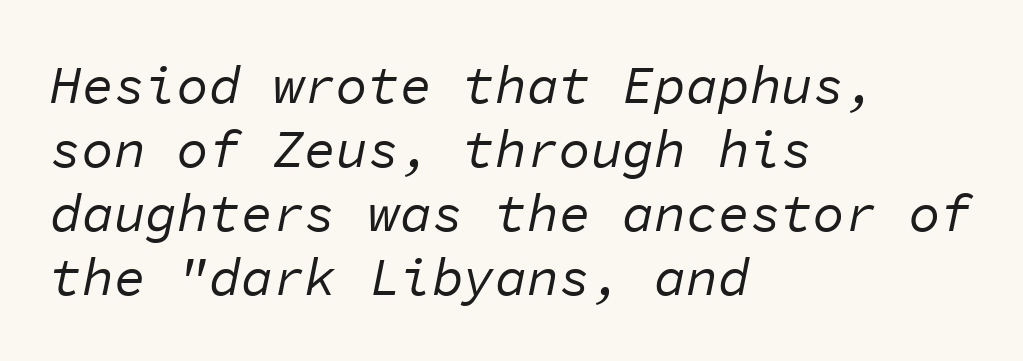
Every character here occupies the same horizontal width, giving the sample a typewriter-like rhythm. Glyph-to-glyph distance matches everyday printed text. The area under the type is left untouched. Short and long lines alike share a common starting point at left. Weight: regular or lighter.
